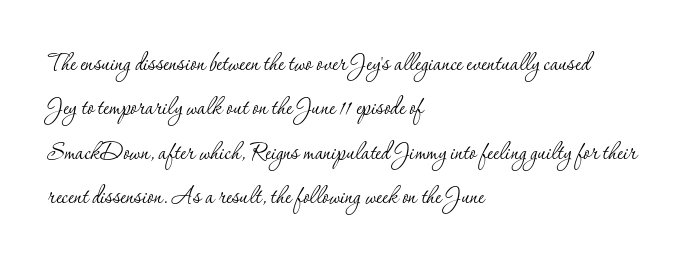
The image shows 29 px thin serif type; set left-aligned, normal line spacing (1.53x), normal letter spacing, not underlined; low stroke contrast and a small x-height.
